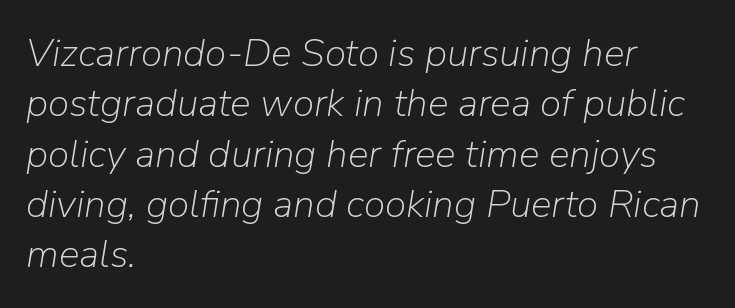
Q: Is the text bold? A: No.
Q: Is the text italic (slanted)? A: Yes, it leans right by about 9 degrees.
Q: Is the text underlined? A: No.
Q: How is the paragraph aligned? A: Left-aligned.
Q: Is the spacing between letters normal or unusually wide? A: Normal.
Q: Is the spacing between lines tight, normal or loose? A: Normal.
Q: Width (condensed, normal, or wide)? A: Normal.
Q: Stroke contrast? A: Low.
Q: x-height? A: Medium.
Q: Monospaced? A: No.
